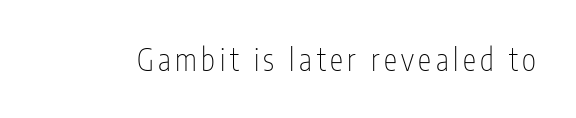
{"serif": "no", "italic": "no", "bold": "no", "weight": "thin", "width": "condensed", "stroke_contrast": "low", "x_height": "medium", "monospaced": "no", "underline": "no", "glyph_px": 30}
